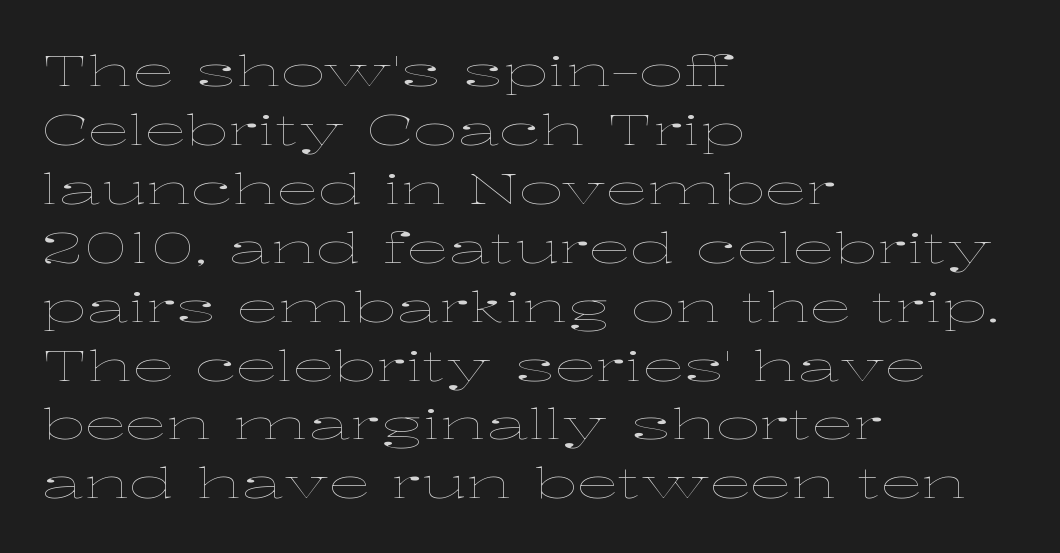
The image shows 43 px thin, wide type, upright; set left-aligned, normal line spacing (1.37x), normal letter spacing, not underlined; low stroke contrast and a medium x-height.
